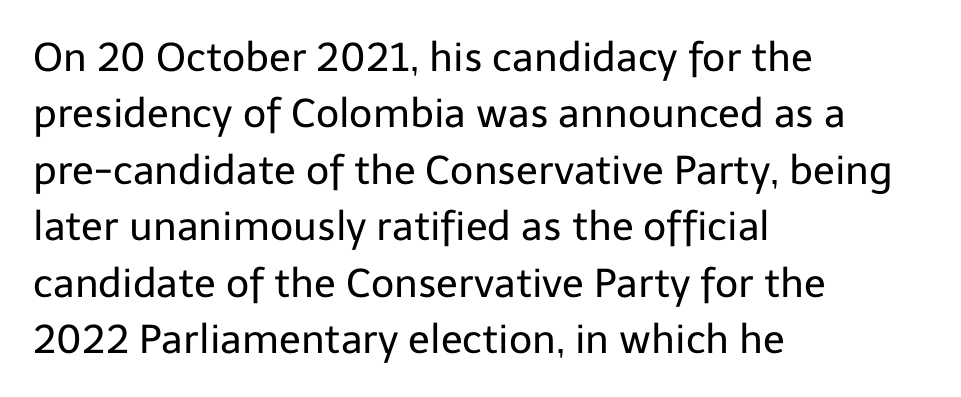
{"serif": "no", "italic": "no", "bold": "no", "weight": "regular", "width": "normal", "stroke_contrast": "low", "x_height": "medium", "monospaced": "no", "underline": "no", "align": "left", "line_spacing": "normal", "line_spacing_ratio": 1.41, "letter_spacing": "normal", "letter_spacing_em": 0.0, "glyph_px": 40}
